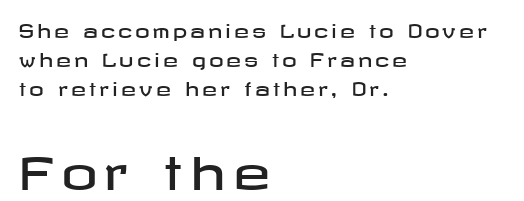
{"serif": "no", "italic": "no", "width": "wide", "stroke_contrast": "low", "x_height": "medium", "underline": "no", "align": "left", "line_spacing": "normal", "line_spacing_ratio": 1.61, "larger_block": "second", "size_ratio": 2.5, "glyph_px": 45}
